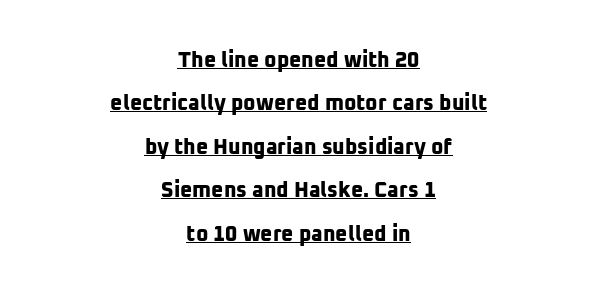
A typesetter would call this zero additional tracking. Reading down the block, each line starts at a different indent, mirrored at its end. Its strokes are broad and dark, the hallmark of bold type. Loosely led — the rows are spread out.
